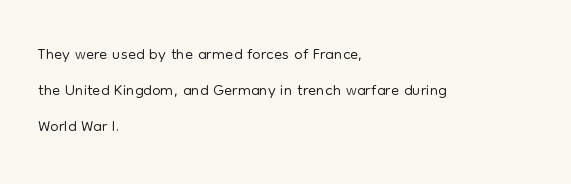
The image shows 24 px text type, upright; set left-aligned, normal line spacing (1.49x), normal letter spacing, not underlined.
